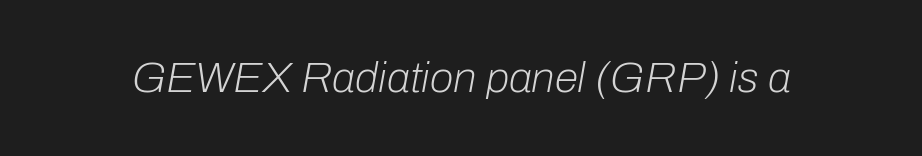
No heavy texture on the line: the type isn't bold. Quick note: underline off. The face used here is proportionally spaced, like ordinary book or web type. Between one letter and the next there's only the usual sliver of space. The glyphs look as if they've been sheared to an angle.
